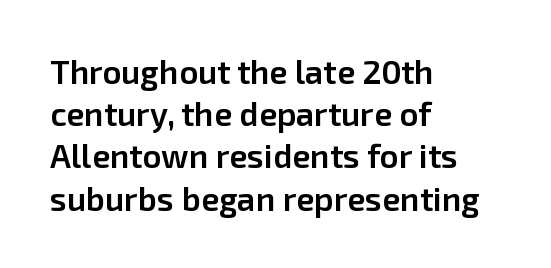
The type is set solid horizontally, with unmodified tracking. Vertically, the passage feels balanced, rows spaced as you'd expect. Anything drawn beneath the words? Only blank space. In terms of posture, this sample is upright. The rag falls on the right side of this text block.
